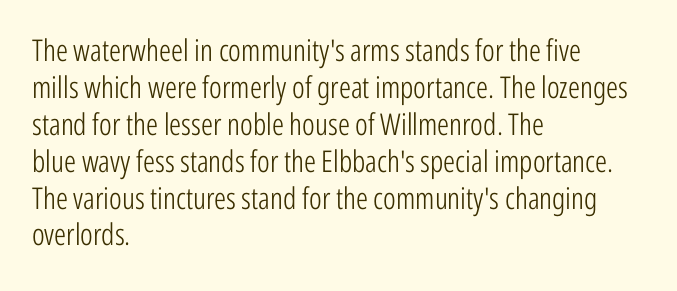
{"serif": "no", "italic": "no", "bold": "no", "weight": "light", "width": "condensed", "stroke_contrast": "low", "x_height": "medium", "monospaced": "no", "underline": "no", "align": "left", "line_spacing_ratio": 1.23, "letter_spacing": "normal", "letter_spacing_em": 0.0, "glyph_px": 30}
